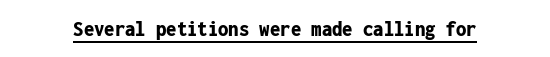
Heavy, bold letterforms. A rule runs beneath these lines of type. The type is set solid horizontally, with unmodified tracking. The lettering stays uniformly vertical, giving the passage a roman look.
